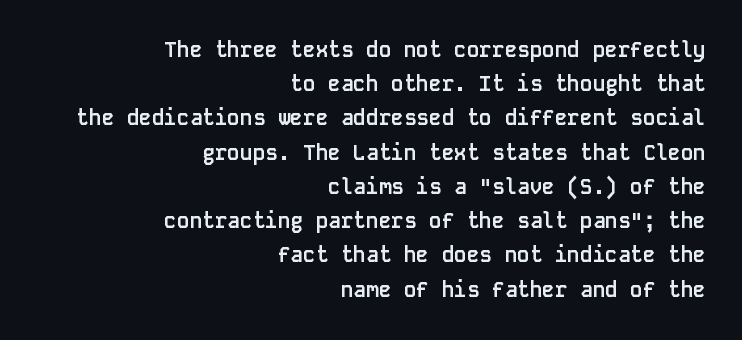
The image shows 21 px bold type, upright; set right-aligned, normal line spacing (1.63x), normal letter spacing, not underlined.
